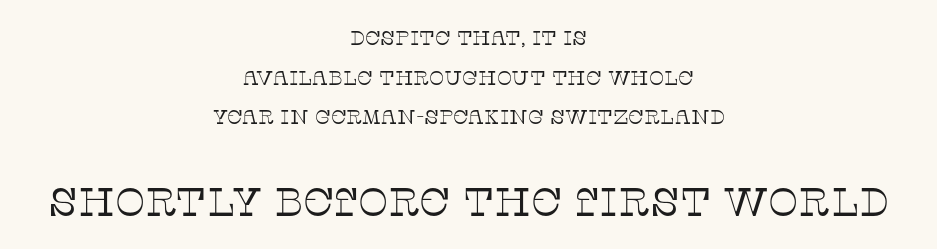
Q: Is the text bold? A: No.
Q: Is the text italic (slanted)? A: No, it is upright.
Q: Is the typeface a serif or a sans-serif typeface? A: Serif.
Q: Is the text underlined? A: No.
Q: How is the paragraph aligned? A: Centered.
Q: Is the spacing between letters normal or unusually wide? A: Normal.
Q: Is the spacing between lines tight, normal or loose? A: Loose.
Q: Which block of text is set in a larger size, the first (top) or the second (bottom)? A: The second (bottom) one.
Q: Width (condensed, normal, or wide)? A: Normal.
Q: Stroke contrast? A: Low.
Q: x-height? A: Large.
Q: Monospaced? A: No.
